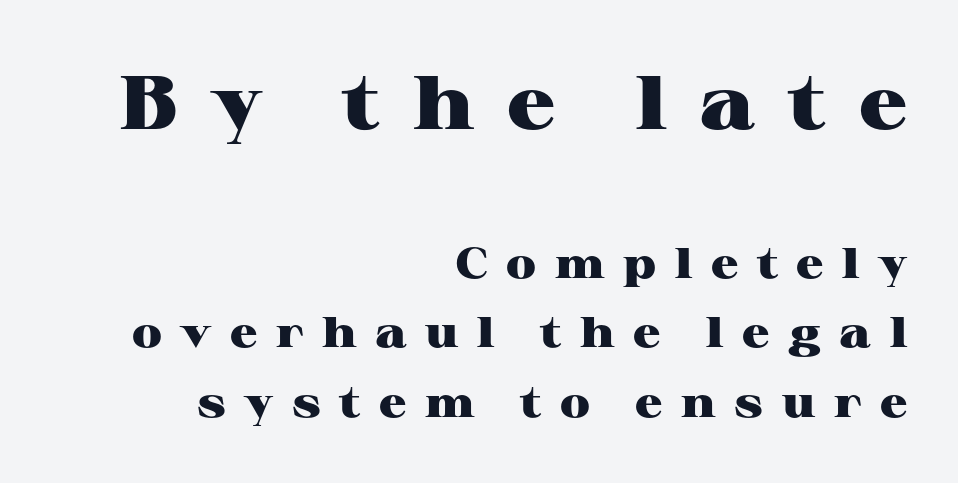
{"serif": "yes", "italic": "no", "bold": "yes", "weight": "heavy", "width": "wide", "stroke_contrast": "high", "x_height": "medium", "monospaced": "no", "underline": "no", "align": "right", "line_spacing": "normal", "line_spacing_ratio": 1.61, "letter_spacing": "wide", "letter_spacing_em": 0.43, "larger_block": "first", "size_ratio": 1.77, "glyph_px": 76}
